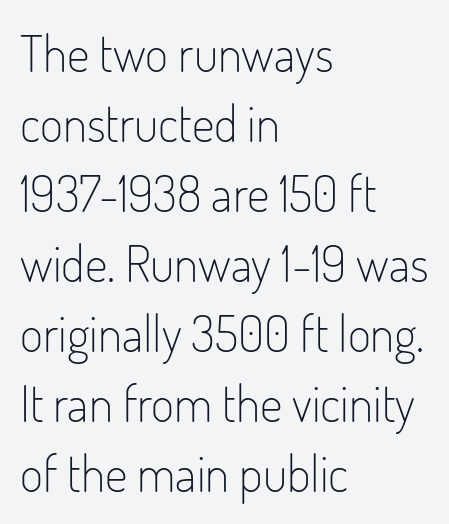
{"serif": "no", "italic": "no", "bold": "no", "weight": "light", "width": "condensed", "stroke_contrast": "low", "x_height": "small", "monospaced": "no", "underline": "no", "align": "left", "line_spacing": "normal", "line_spacing_ratio": 1.4, "letter_spacing": "normal", "letter_spacing_em": 0.0, "glyph_px": 50}
